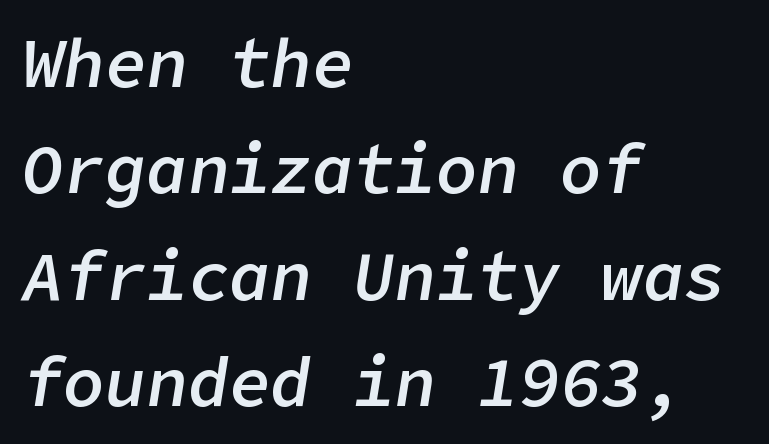
Quick note: underline off. Heft: intermediate — a semibold. Casual observation: everything's shoved over to the left. Normally led — the rows are evenly, conventionally spaced. Here the glyphs are tracked normally, forming tight word shapes. The font's italic variant was chosen for this text.
